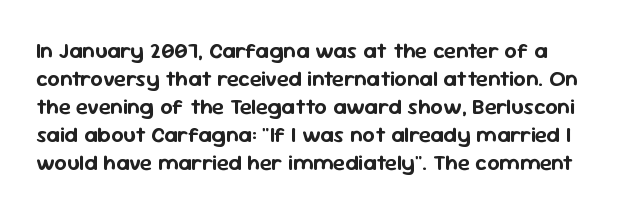
The lines sit at an ordinary, default distance from one another. Characters remain perfectly vertical along every line. This sample uses plain, unmodified letter spacing. The space beneath each line is pristine and unruled.
